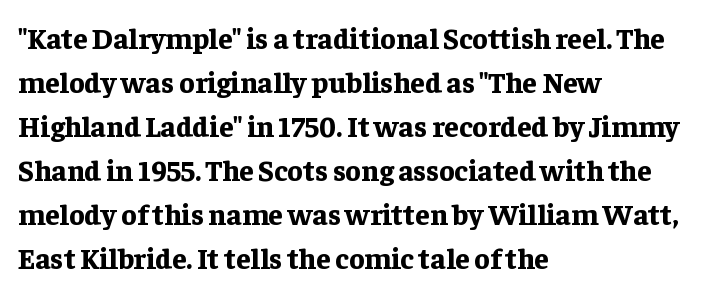
{"serif": "yes", "italic": "no", "bold": "yes", "weight": "bold", "width": "normal", "stroke_contrast": "low", "x_height": "medium", "monospaced": "no", "underline": "no", "align": "left", "line_spacing": "normal", "line_spacing_ratio": 1.52, "letter_spacing": "normal", "letter_spacing_em": 0.0, "glyph_px": 29}
